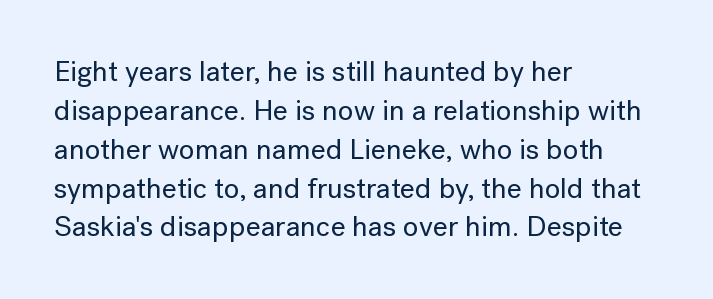
Q: Is the text italic (slanted)? A: No, it is upright.
Q: Is the typeface a serif or a sans-serif typeface? A: Sans-serif.
Q: Is the text underlined? A: No.
Q: How is the paragraph aligned? A: Left-aligned.
Q: Is the spacing between letters normal or unusually wide? A: Normal.
Q: Is the spacing between lines tight, normal or loose? A: Normal.
Q: Width (condensed, normal, or wide)? A: Normal.
Q: Stroke contrast? A: Low.
Q: x-height? A: Medium.
Q: Monospaced? A: No.
